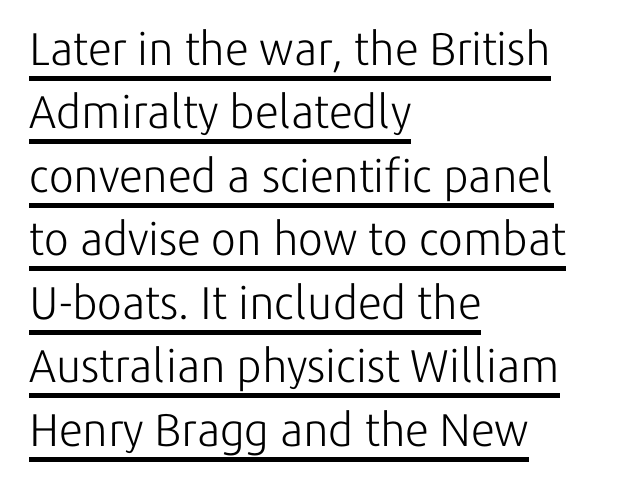
Q: Is the text bold? A: No.
Q: Is the text italic (slanted)? A: No, it is upright.
Q: Is the typeface a serif or a sans-serif typeface? A: Sans-serif.
Q: Is the text underlined? A: Yes.
Q: How is the paragraph aligned? A: Left-aligned.
Q: Is the spacing between letters normal or unusually wide? A: Normal.
Q: Is the spacing between lines tight, normal or loose? A: Normal.
Q: Width (condensed, normal, or wide)? A: Normal.
Q: Stroke contrast? A: Low.
Q: x-height? A: Medium.
Q: Monospaced? A: No.
